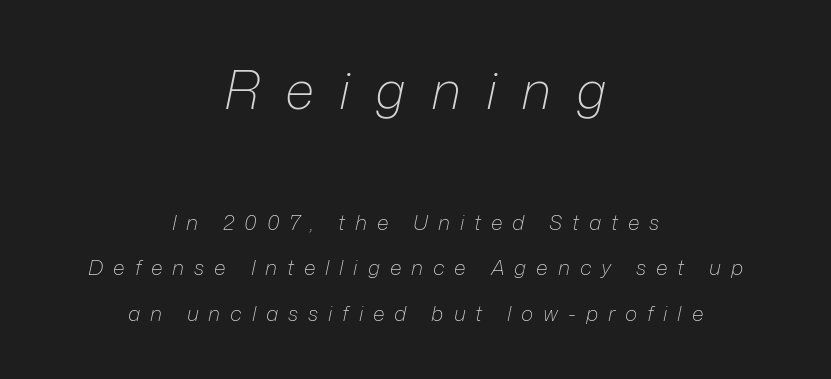
{"italic": "yes", "lean": "right", "slant_degrees": 12, "bold": "no", "weight": "light", "width": "normal", "stroke_contrast": "low", "x_height": "medium", "monospaced": "no", "underline": "no", "align": "center", "line_spacing": "loose", "line_spacing_ratio": 2.15, "letter_spacing": "wide", "letter_spacing_em": 0.47, "larger_block": "first", "size_ratio": 2.52, "glyph_px": 53}
